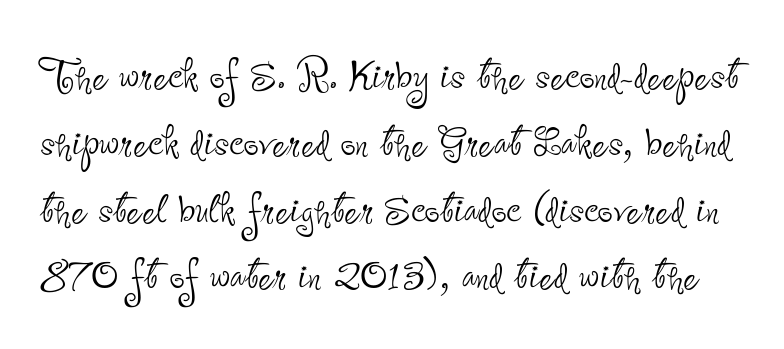
The image shows 53 px thin, condensed sans-serif type; set normal line spacing (1.26x), normal letter spacing, not underlined; low stroke contrast and a small x-height.
